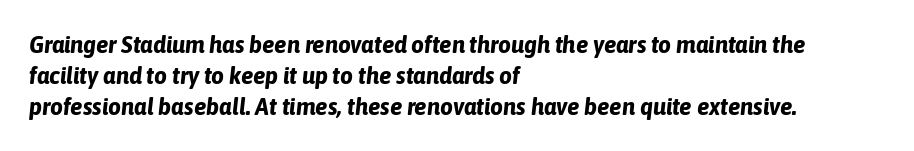
The image shows 25 px bold type, italic (leaning right); set left-aligned, line spacing 1.24x, normal letter spacing, not underlined.
